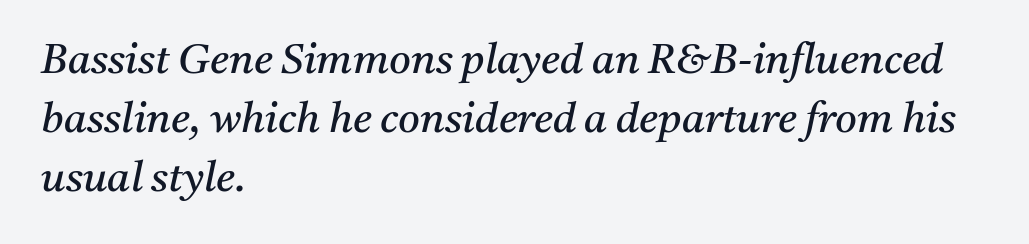
Q: Is the text bold? A: No.
Q: Is the text italic (slanted)? A: Yes, it leans right by about 11 degrees.
Q: Is the typeface a serif or a sans-serif typeface? A: Serif.
Q: Is the text underlined? A: No.
Q: How is the paragraph aligned? A: Left-aligned.
Q: Is the spacing between letters normal or unusually wide? A: Normal.
Q: Is the spacing between lines tight, normal or loose? A: Normal.
Q: Width (condensed, normal, or wide)? A: Normal.
Q: Stroke contrast? A: Medium.
Q: x-height? A: Medium.
Q: Monospaced? A: No.
